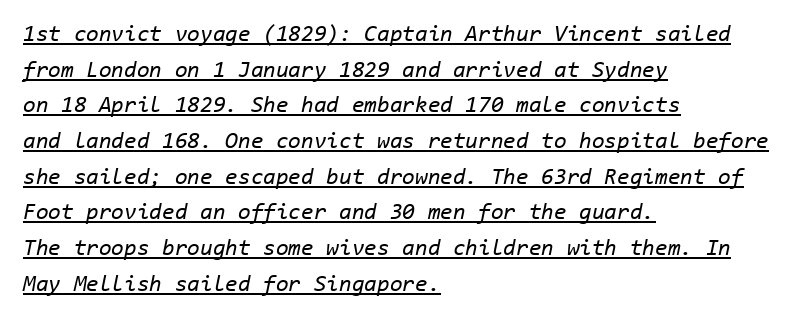
{"italic": "yes", "lean": "right", "slant_degrees": 11, "bold": "no", "underline": "yes", "align": "left", "line_spacing": "normal", "line_spacing_ratio": 1.55, "letter_spacing": "normal", "letter_spacing_em": 0.0, "glyph_px": 23}
